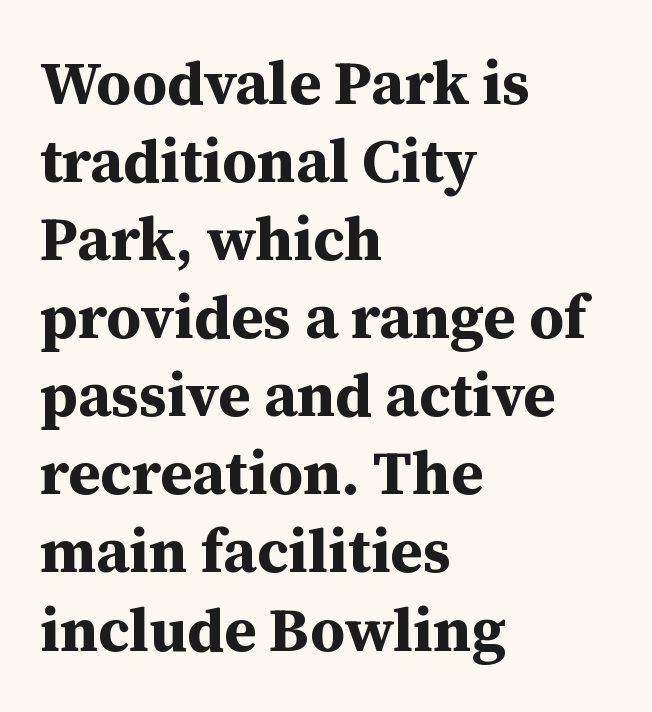
{"serif": "yes", "italic": "no", "bold": "yes", "weight": "bold", "width": "normal", "stroke_contrast": "medium", "x_height": "medium", "monospaced": "no", "underline": "no", "align": "left", "line_spacing": "normal", "line_spacing_ratio": 1.28, "letter_spacing": "normal", "letter_spacing_em": 0.0, "glyph_px": 61}
